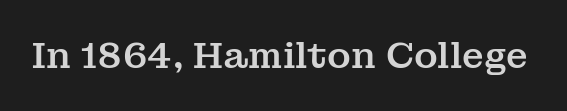
Q: Is the text italic (slanted)? A: No, it is upright.
Q: Is the typeface a serif or a sans-serif typeface? A: Serif.
Q: Is the text underlined? A: No.
Q: Is the spacing between letters normal or unusually wide? A: Normal.
Q: Width (condensed, normal, or wide)? A: Normal.
Q: Stroke contrast? A: Medium.
Q: x-height? A: Medium.
Q: Monospaced? A: No.
